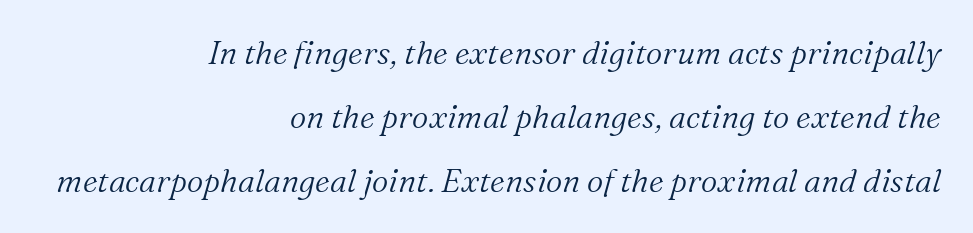
The image shows 32 px light serif type, italic (leaning right); set right-aligned, loose line spacing (2.0x), normal letter spacing, not underlined; medium stroke contrast and a medium x-height.
